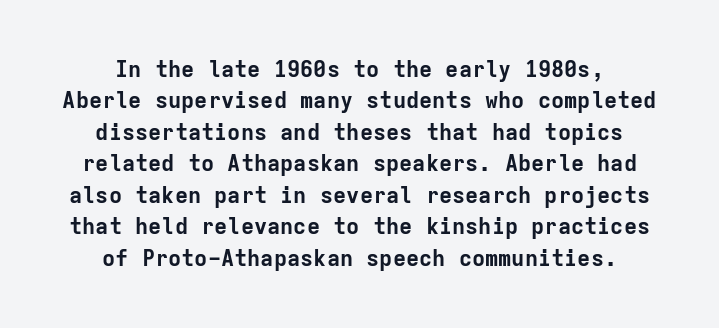
The image shows 22 px bold type, upright; set centered, normal line spacing (1.43x), normal letter spacing, not underlined.
